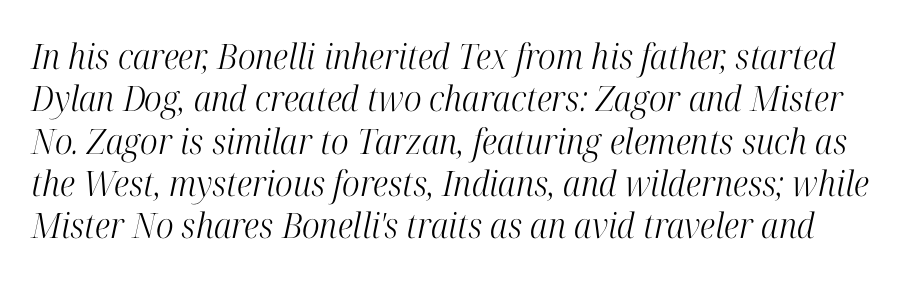
{"serif": "yes", "italic": "yes", "lean": "right", "slant_degrees": 12, "bold": "no", "weight": "light", "width": "condensed", "stroke_contrast": "high", "x_height": "medium", "monospaced": "no", "underline": "no", "line_spacing_ratio": 1.21, "letter_spacing": "normal", "letter_spacing_em": 0.0, "glyph_px": 35}
